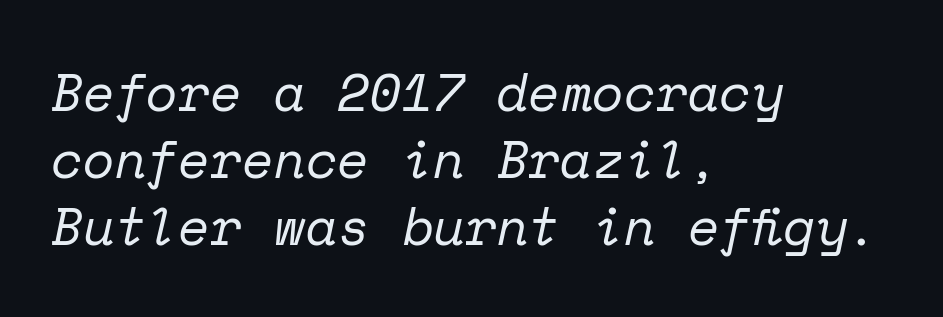
Q: Is the text bold? A: No.
Q: Is the text italic (slanted)? A: Yes, it leans right by about 12 degrees.
Q: Is the typeface a serif or a sans-serif typeface? A: Serif.
Q: Is the text underlined? A: No.
Q: How is the paragraph aligned? A: Left-aligned.
Q: Is the spacing between letters normal or unusually wide? A: Normal.
Q: Is the spacing between lines tight, normal or loose? A: Normal.
Q: Width (condensed, normal, or wide)? A: Normal.
Q: Stroke contrast? A: Low.
Q: x-height? A: Medium.
Q: Monospaced? A: Yes.
